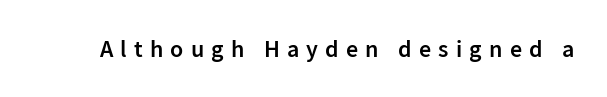
{"italic": "no", "bold": "semi", "underline": "no", "letter_spacing": "wide", "letter_spacing_em": 0.3, "glyph_px": 24}
